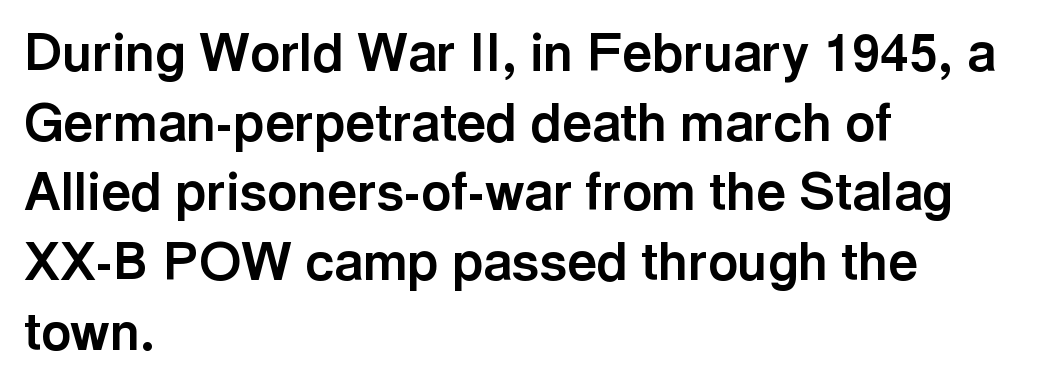
{"serif": "no", "italic": "no", "bold": "yes", "weight": "bold", "width": "normal", "x_height": "medium", "monospaced": "no", "underline": "no", "align": "left", "line_spacing": "normal", "line_spacing_ratio": 1.34, "letter_spacing": "normal", "letter_spacing_em": 0.0, "glyph_px": 52}
